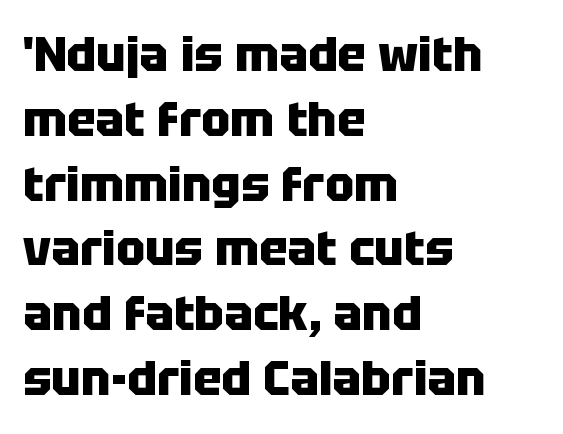
Q: Is the text bold? A: Yes.
Q: Is the text italic (slanted)? A: No, it is upright.
Q: Is the typeface a serif or a sans-serif typeface? A: Sans-serif.
Q: Is the text underlined? A: No.
Q: How is the paragraph aligned? A: Left-aligned.
Q: Is the spacing between letters normal or unusually wide? A: Normal.
Q: Is the spacing between lines tight, normal or loose? A: Normal.
Q: Width (condensed, normal, or wide)? A: Normal.
Q: Stroke contrast? A: Low.
Q: x-height? A: Large.
Q: Monospaced? A: No.
